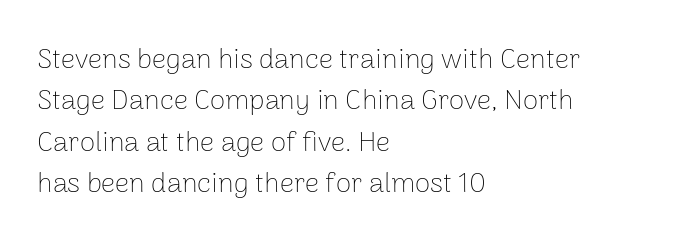
The typeface has the unassuming heft of standard copy or less. What's the leading like? Ordinary, nothing unusual. Words float on clear page, feet unadorned. The rag falls on the right side of this text block. Spacing between characters is what you'd get straight out of the box.
